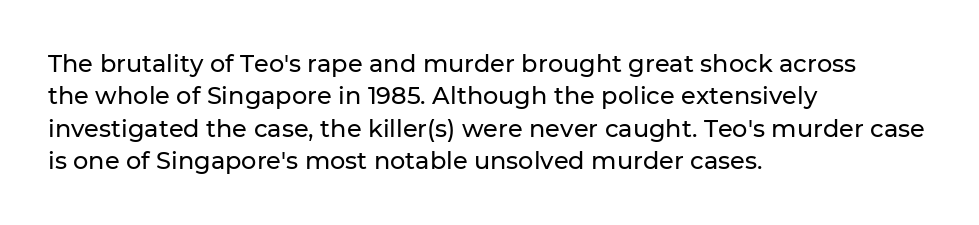
Q: Is the text italic (slanted)? A: No, it is upright.
Q: Is the text underlined? A: No.
Q: How is the paragraph aligned? A: Left-aligned.
Q: Is the spacing between letters normal or unusually wide? A: Normal.
Q: Is the spacing between lines tight, normal or loose? A: Normal.
